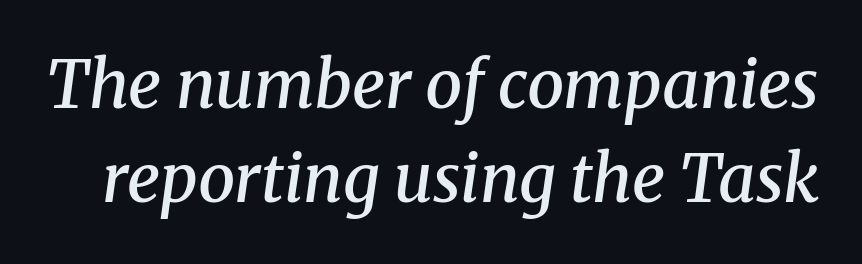
The rendering uses a semibold face; strokes are thickened but not to full bold. Think of a printed novel: that variable character pitch is what you see here. The type is set solid horizontally, with unmodified tracking. This sample uses an oblique cut, with every glyph tilted off the vertical. The baseline area is clear.
